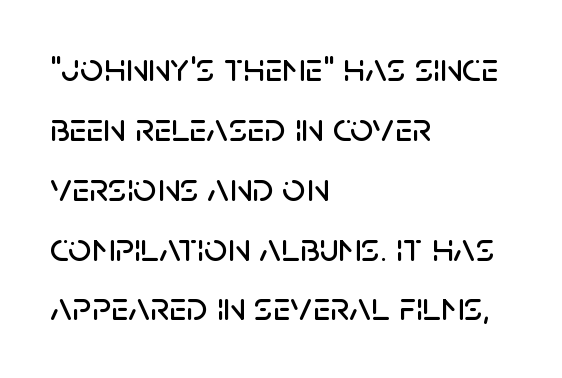
These lines stack with their left ends in a neat column. These lines are composed in type without serifs. Is there much room between lines? A standard amount, neither cramped nor airy. Characters follow at the spacing the type designer built in. Note the varied advance widths — an 'i' is clearly narrower than an 'm'.
